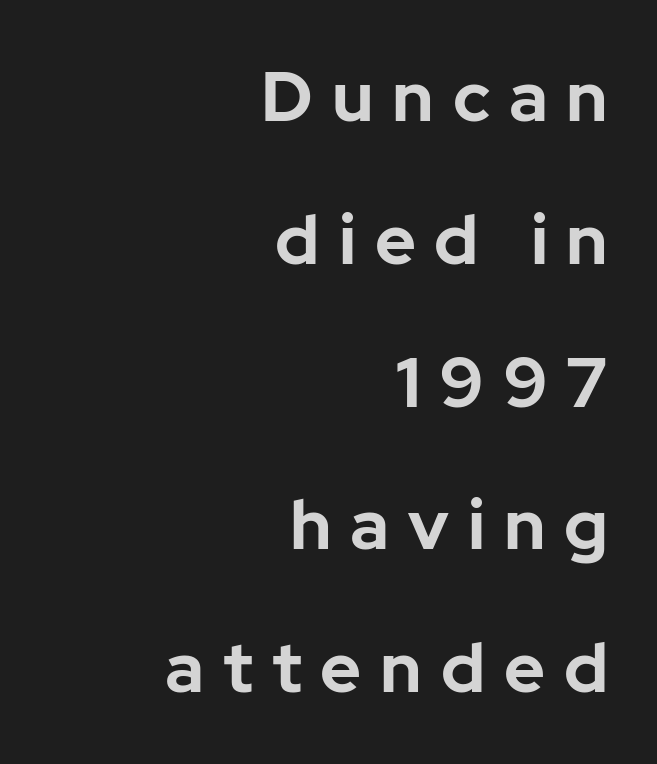
The image shows 70 px bold sans-serif type, upright; set right-aligned, loose line spacing (2.04x), unusually wide letter spacing (+0.27 em), not underlined; low stroke contrast and a medium x-height.
